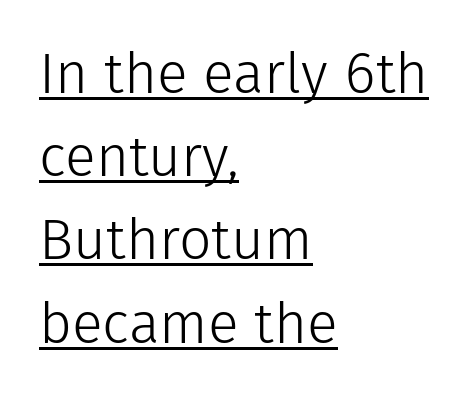
{"serif": "no", "italic": "no", "bold": "no", "weight": "light", "width": "normal", "stroke_contrast": "low", "x_height": "medium", "monospaced": "no", "underline": "yes", "align": "left", "line_spacing": "normal", "line_spacing_ratio": 1.46, "letter_spacing": "normal", "letter_spacing_em": 0.0, "glyph_px": 57}
